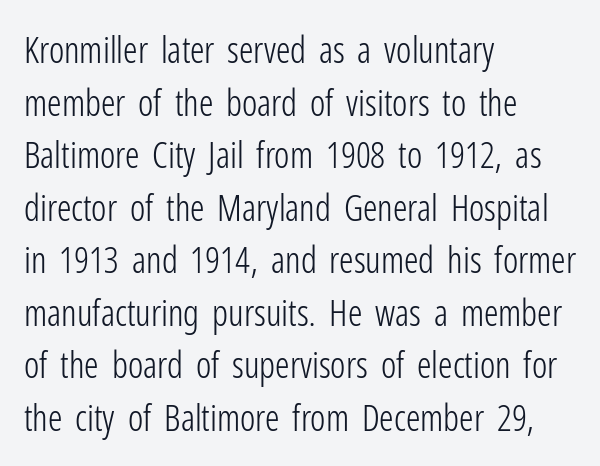
The image shows 36 px light, condensed sans-serif type, upright; set left-aligned, normal line spacing (1.46x), normal letter spacing, not underlined; low stroke contrast and a medium x-height.
